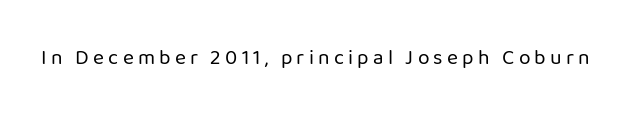
{"italic": "no", "bold": "no", "underline": "no", "letter_spacing": "wide", "letter_spacing_em": 0.2, "glyph_px": 21}
